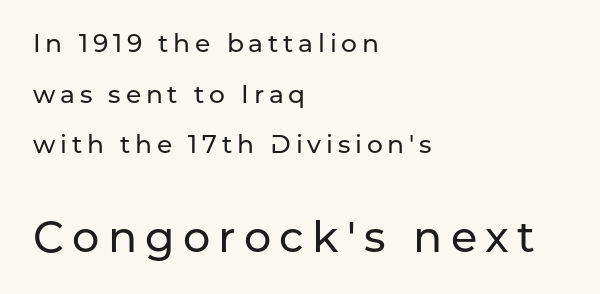
Q: Is the text italic (slanted)? A: No, it is upright.
Q: Is the typeface a serif or a sans-serif typeface? A: Sans-serif.
Q: Is the text underlined? A: No.
Q: How is the paragraph aligned? A: Left-aligned.
Q: Is the spacing between lines tight, normal or loose? A: Loose.
Q: Which block of text is set in a larger size, the first (top) or the second (bottom)? A: The second (bottom) one.
Q: Width (condensed, normal, or wide)? A: Normal.
Q: Stroke contrast? A: Low.
Q: x-height? A: Medium.
Q: Monospaced? A: No.
